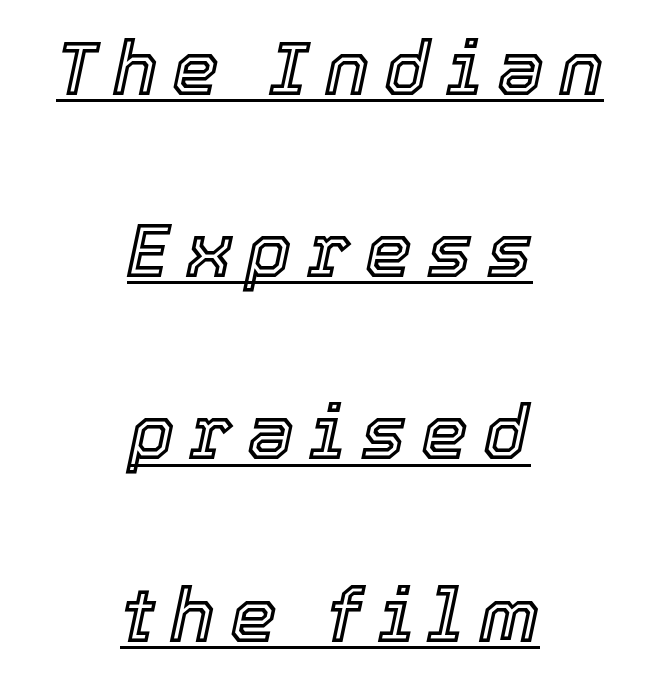
{"italic": "yes", "lean": "right", "slant_degrees": 12, "width": "normal", "x_height": "medium", "monospaced": "no", "underline": "yes", "align": "center", "line_spacing": "loose", "line_spacing_ratio": 2.43, "letter_spacing": "wide", "letter_spacing_em": 0.2, "glyph_px": 75}
